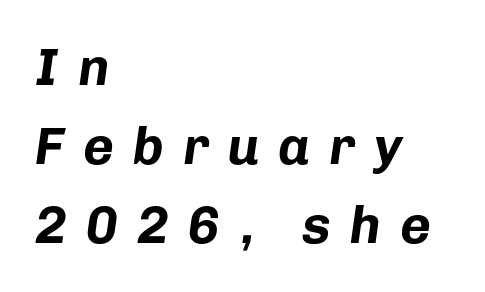
Q: Is the text bold? A: Yes.
Q: Is the text italic (slanted)? A: Yes, it leans right by about 8 degrees.
Q: Is the text underlined? A: No.
Q: How is the paragraph aligned? A: Left-aligned.
Q: Is the spacing between letters normal or unusually wide? A: Unusually wide.
Q: Is the spacing between lines tight, normal or loose? A: Normal.
Q: Width (condensed, normal, or wide)? A: Normal.
Q: Stroke contrast? A: Low.
Q: x-height? A: Medium.
Q: Monospaced? A: No.
